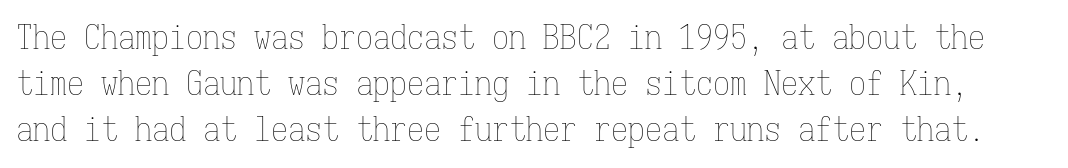
{"italic": "no", "bold": "no", "weight": "thin", "width": "condensed", "stroke_contrast": "low", "x_height": "medium", "monospaced": "yes", "underline": "no", "line_spacing": "normal", "line_spacing_ratio": 1.36, "letter_spacing": "normal", "letter_spacing_em": 0.0, "glyph_px": 34}
